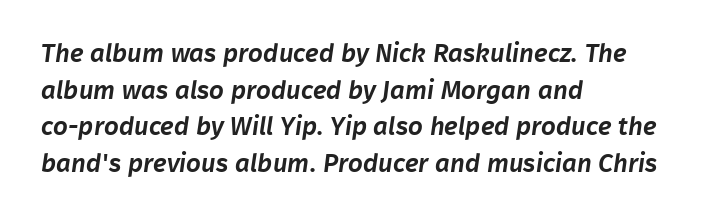
{"underline": "no", "align": "left", "line_spacing": "normal", "line_spacing_ratio": 1.41, "letter_spacing": "normal", "letter_spacing_em": 0.0, "glyph_px": 26}
